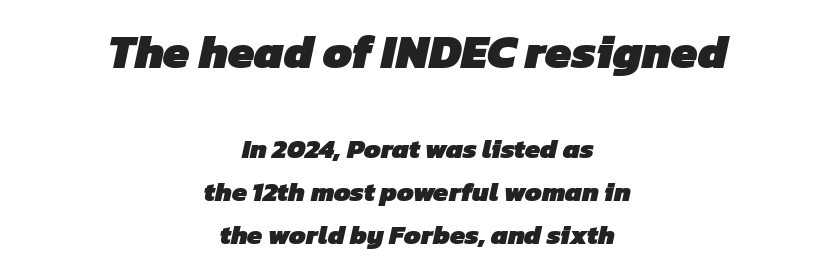
{"serif": "no", "bold": "yes", "weight": "heavy", "width": "normal", "stroke_contrast": "low", "x_height": "medium", "monospaced": "no", "underline": "no", "align": "center", "line_spacing": "normal", "line_spacing_ratio": 1.59, "letter_spacing": "normal", "letter_spacing_em": 0.0, "larger_block": "first", "size_ratio": 1.74, "glyph_px": 47}
